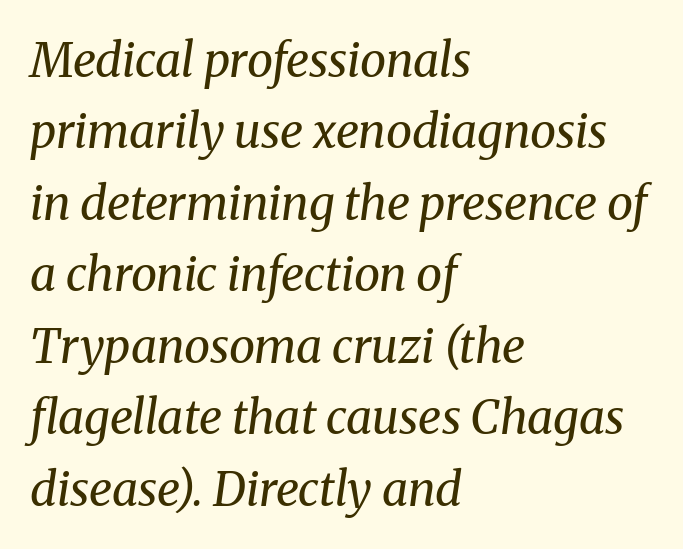
Notice how descenders clear the ascenders below comfortably — that's standard leading. One-word summary of the alignment: left. These lines are composed in type with serifs. You could not count columns in this text — the font is proportionally spaced. Descender tails drop into unmarked territory.
